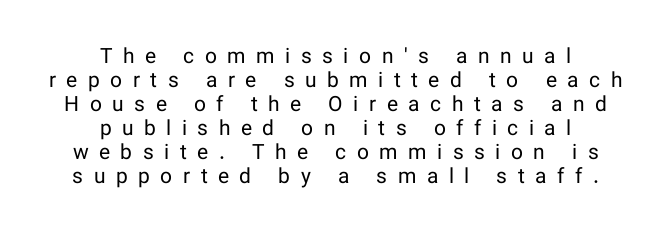
The image shows 21 px text type, upright; set centered, tight line spacing (1.14x), unusually wide letter spacing (+0.5 em), not underlined.
